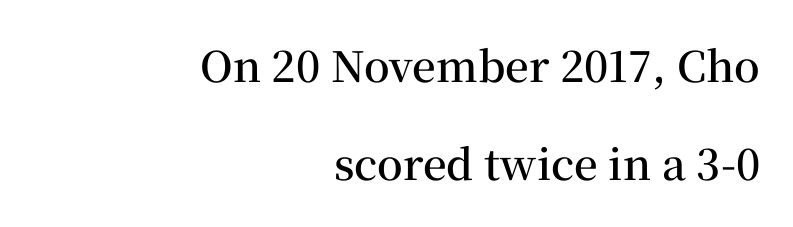
{"serif": "yes", "italic": "no", "bold": "semi", "weight": "semibold", "width": "normal", "stroke_contrast": "medium", "x_height": "medium", "monospaced": "no", "underline": "no", "align": "right", "line_spacing": "loose", "line_spacing_ratio": 2.34, "letter_spacing": "normal", "letter_spacing_em": 0.0, "glyph_px": 42}
